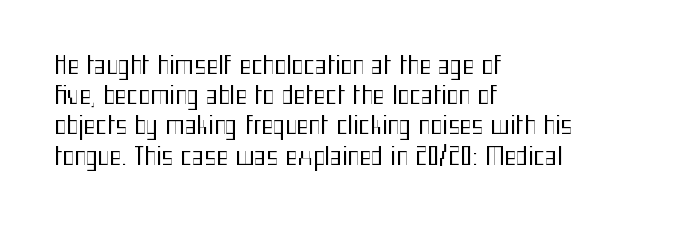
In terms of posture, this sample is upright. The rendering keeps characters at their native spacing. Caption: face not bold, strokes unweighted. The string is rendered with underlining switched off. Horizontal alignment here is leftward, the default for most running prose.
